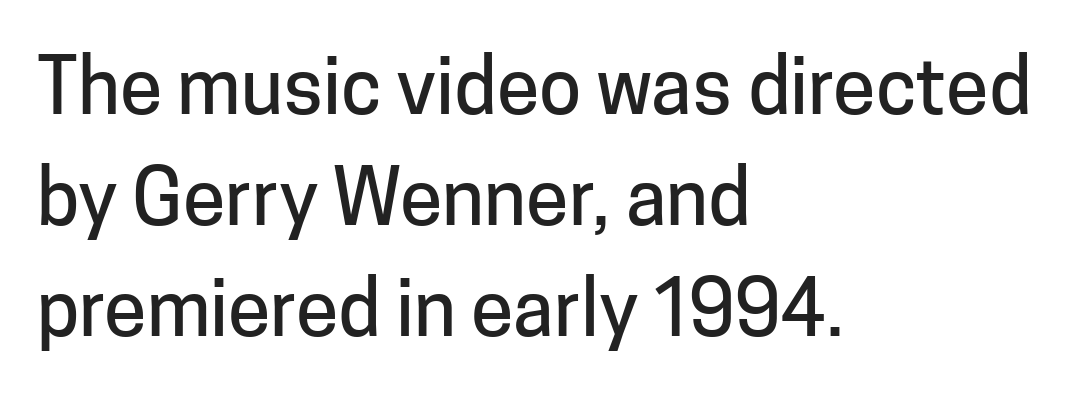
{"serif": "no", "italic": "no", "width": "normal", "stroke_contrast": "low", "x_height": "medium", "monospaced": "no", "underline": "no", "align": "left", "line_spacing": "normal", "line_spacing_ratio": 1.44, "letter_spacing": "normal", "letter_spacing_em": 0.0, "glyph_px": 77}
